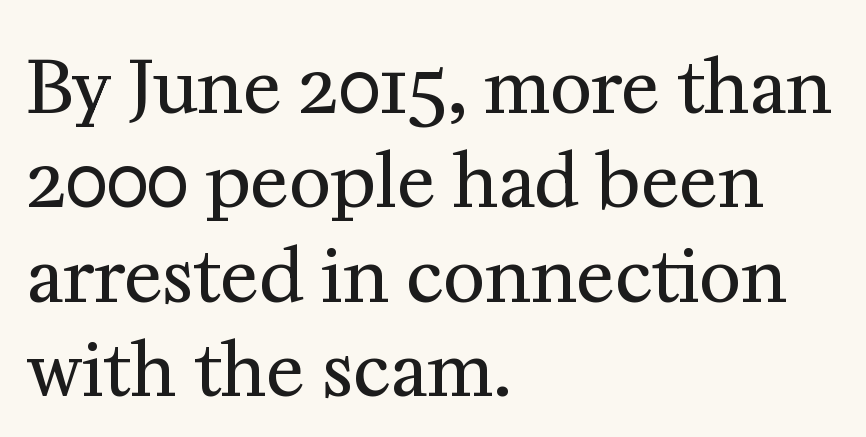
{"serif": "yes", "italic": "no", "bold": "no", "weight": "regular", "width": "normal", "stroke_contrast": "medium", "x_height": "medium", "monospaced": "no", "underline": "no", "align": "left", "line_spacing": "normal", "line_spacing_ratio": 1.31, "letter_spacing": "normal", "letter_spacing_em": 0.0, "glyph_px": 72}
